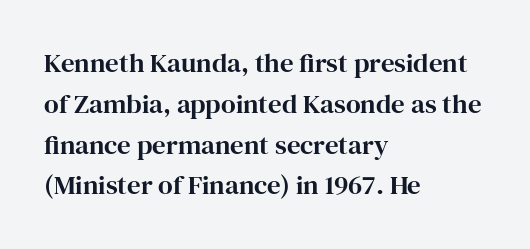
{"italic": "no", "underline": "no", "align": "left", "line_spacing": "normal", "line_spacing_ratio": 1.51, "letter_spacing": "normal", "letter_spacing_em": 0.0, "glyph_px": 27}
